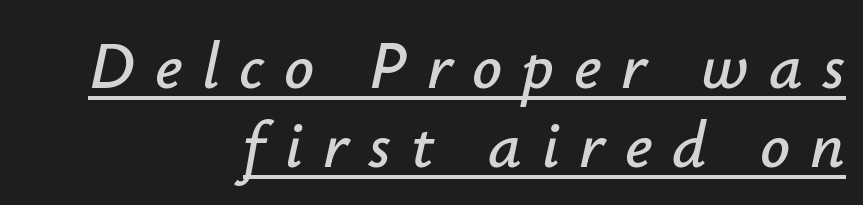
{"italic": "yes", "lean": "right", "slant_degrees": 12, "width": "normal", "stroke_contrast": "low", "x_height": "small", "monospaced": "no", "underline": "yes", "align": "right", "line_spacing_ratio": 1.19, "letter_spacing": "wide", "letter_spacing_em": 0.3, "glyph_px": 66}
